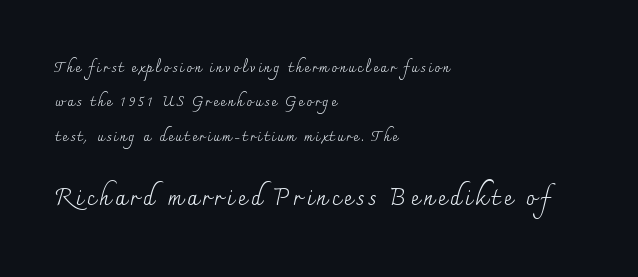
Q: Is the text bold? A: No.
Q: Is the text italic (slanted)? A: Yes.
Q: Is the text underlined? A: No.
Q: How is the paragraph aligned? A: Left-aligned.
Q: Is the spacing between lines tight, normal or loose? A: Loose.
Q: Which block of text is set in a larger size, the first (top) or the second (bottom)? A: The second (bottom) one.
